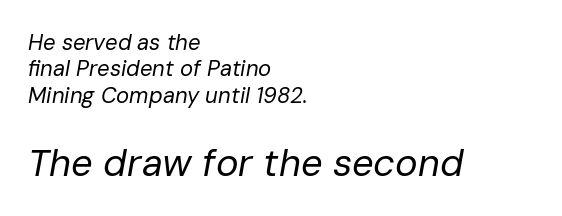
The image shows 38 px regular-weight type, italic (leaning right); set left-aligned, line spacing 1.2x, normal letter spacing, not underlined; the second (bottom) block is 1.73x larger; low stroke contrast and a medium x-height.
